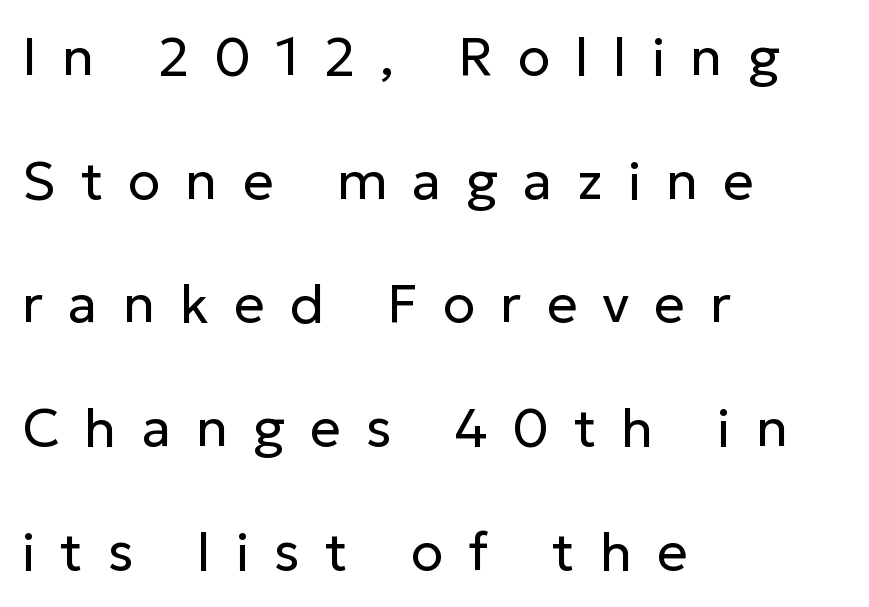
{"serif": "no", "italic": "no", "bold": "no", "weight": "regular", "width": "normal", "stroke_contrast": "low", "x_height": "medium", "monospaced": "no", "underline": "no", "align": "left", "line_spacing": "loose", "line_spacing_ratio": 2.29, "letter_spacing": "wide", "letter_spacing_em": 0.46, "glyph_px": 54}
